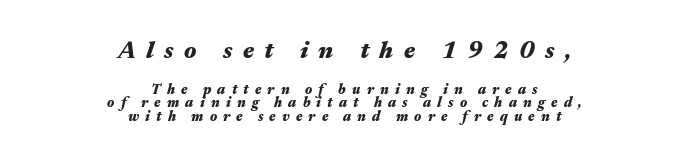
The image shows 24 px bold type, italic (leaning right); set centered, tight line spacing (0.98x), unusually wide letter spacing (+0.44 em), not underlined; the first (top) block is 1.71x larger.
